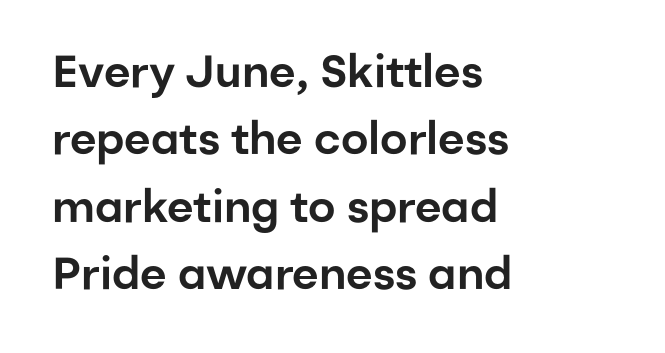
The image shows 45 px sans-serif type, upright; set left-aligned, normal line spacing (1.5x), normal letter spacing, not underlined; low stroke contrast and a medium x-height.
